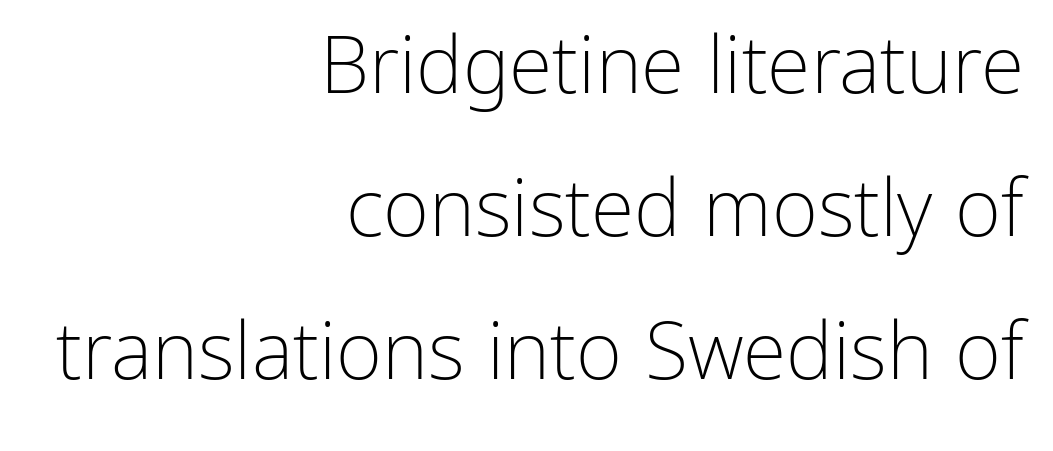
Q: Is the text bold? A: No.
Q: Is the text italic (slanted)? A: No, it is upright.
Q: Is the typeface a serif or a sans-serif typeface? A: Sans-serif.
Q: Is the text underlined? A: No.
Q: How is the paragraph aligned? A: Right-aligned.
Q: Is the spacing between letters normal or unusually wide? A: Normal.
Q: Width (condensed, normal, or wide)? A: Normal.
Q: Stroke contrast? A: Low.
Q: x-height? A: Medium.
Q: Monospaced? A: No.
